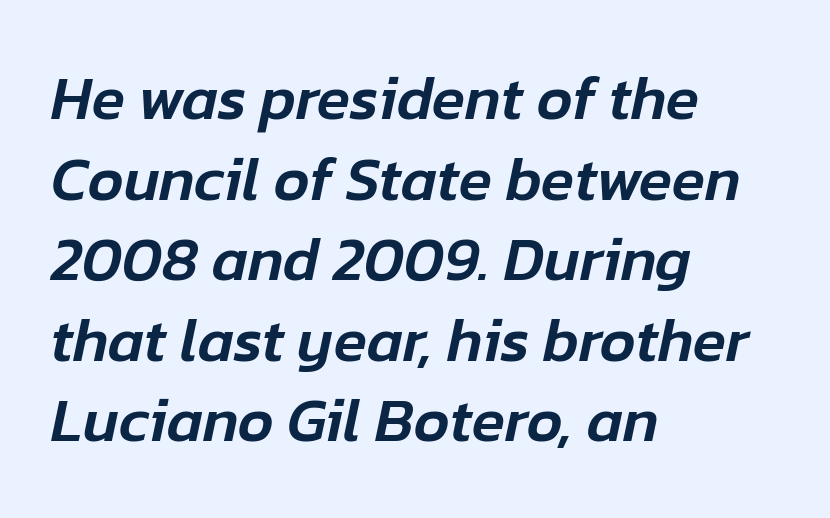
Does extra space separate the letters? No, they use regular spacing. A typesetter would call this proportional, since set widths differ per character. Rule under the text: the space is simply empty. The lines sit at an ordinary, default distance from one another. Horizontal alignment here is leftward, the default for most running prose. It's the slanting kind of type.
